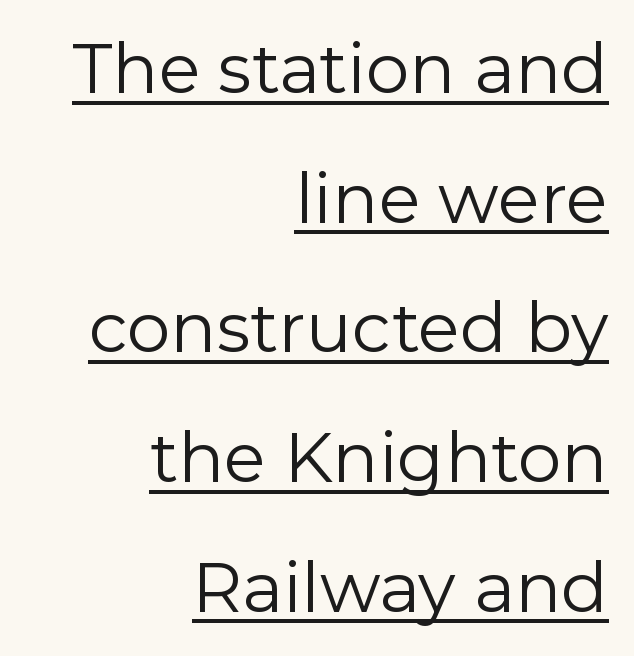
Q: Is the text bold? A: No.
Q: Is the text italic (slanted)? A: No, it is upright.
Q: Is the typeface a serif or a sans-serif typeface? A: Sans-serif.
Q: Is the text underlined? A: Yes.
Q: How is the paragraph aligned? A: Right-aligned.
Q: Is the spacing between letters normal or unusually wide? A: Normal.
Q: Width (condensed, normal, or wide)? A: Normal.
Q: Stroke contrast? A: Low.
Q: x-height? A: Medium.
Q: Monospaced? A: No.
